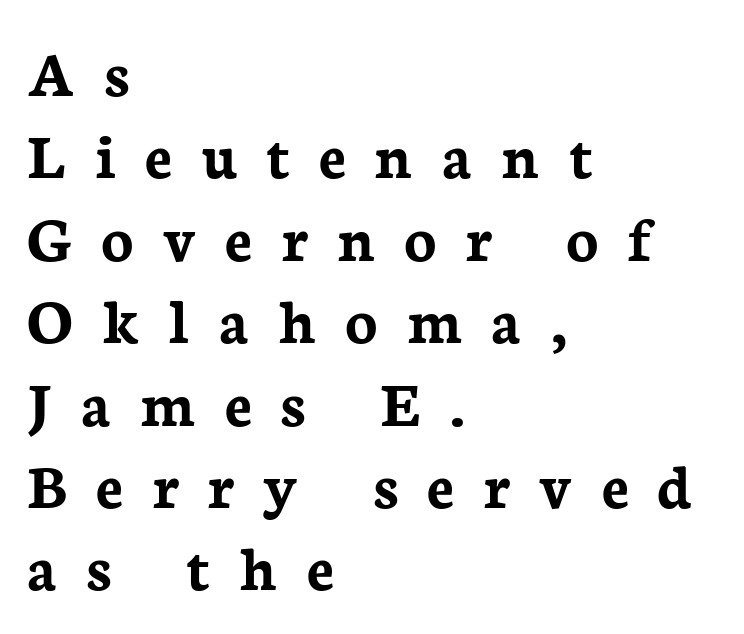
{"serif": "yes", "italic": "no", "bold": "yes", "weight": "semibold", "width": "normal", "stroke_contrast": "low", "x_height": "medium", "monospaced": "no", "underline": "no", "align": "left", "line_spacing_ratio": 1.23, "letter_spacing": "wide", "letter_spacing_em": 0.43, "glyph_px": 67}
